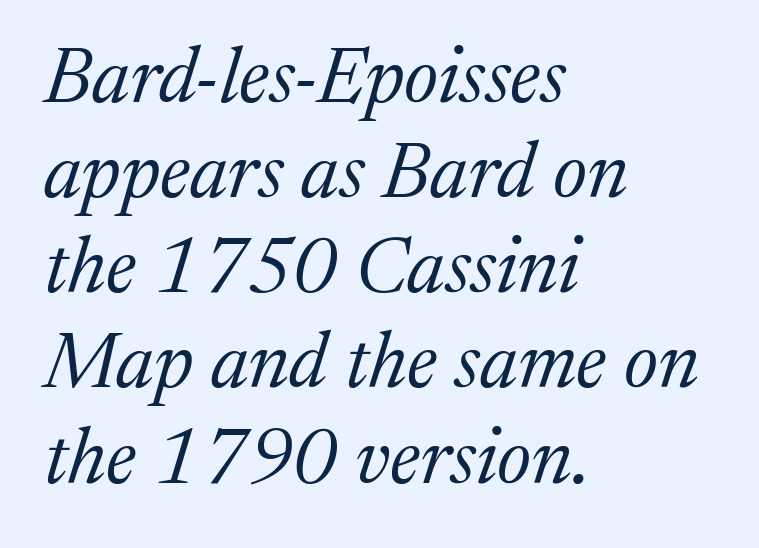
The rendering shows small feet on the letterforms — a serif design. Standard letterfit; no display-style spreading of the glyphs. Compared with a typical body face, this is equally light or lighter still. When letters slant like this, we call the style italic. Short and long lines alike share a common starting point at left. A typesetter would call this proportional, since set widths differ per character.
